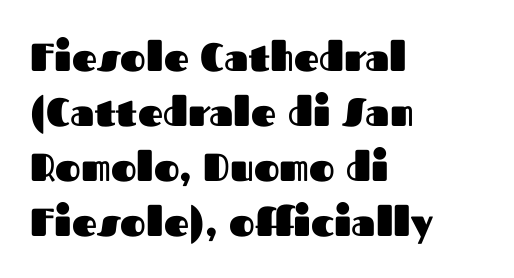
The image shows 39 px heavy sans-serif type, upright; set left-aligned, normal line spacing (1.41x), normal letter spacing, not underlined; medium stroke contrast and a medium x-height.
